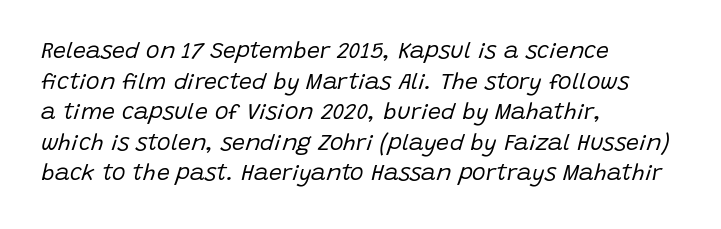
{"italic": "yes", "lean": "right", "slant_degrees": 15, "bold": "no", "underline": "no", "align": "left", "line_spacing": "normal", "line_spacing_ratio": 1.33, "letter_spacing": "normal", "letter_spacing_em": 0.0, "glyph_px": 23}
